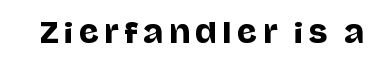
Q: Is the text italic (slanted)? A: No, it is upright.
Q: Is the typeface a serif or a sans-serif typeface? A: Sans-serif.
Q: Is the text underlined? A: No.
Q: Width (condensed, normal, or wide)? A: Normal.
Q: Stroke contrast? A: Low.
Q: x-height? A: Large.
Q: Monospaced? A: No.
